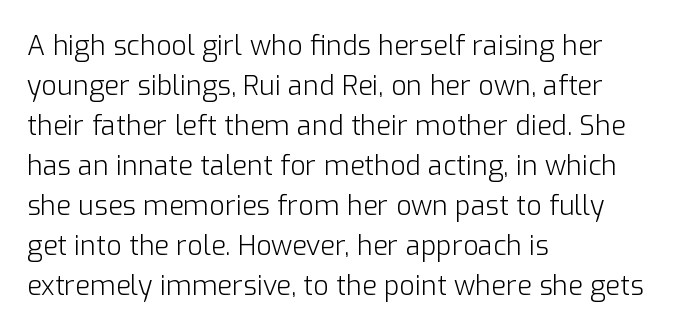
{"italic": "no", "bold": "no", "underline": "no", "align": "left", "line_spacing": "normal", "line_spacing_ratio": 1.48, "letter_spacing": "normal", "letter_spacing_em": 0.0, "glyph_px": 27}
